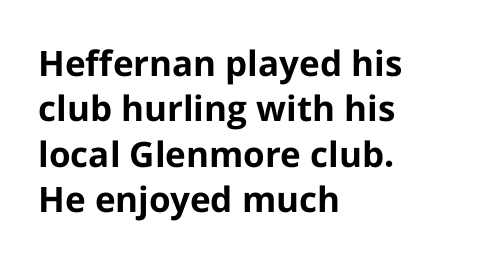
The image shows 35 px bold sans-serif type, upright; set left-aligned, normal line spacing (1.3x), normal letter spacing, not underlined; low stroke contrast and a medium x-height.
